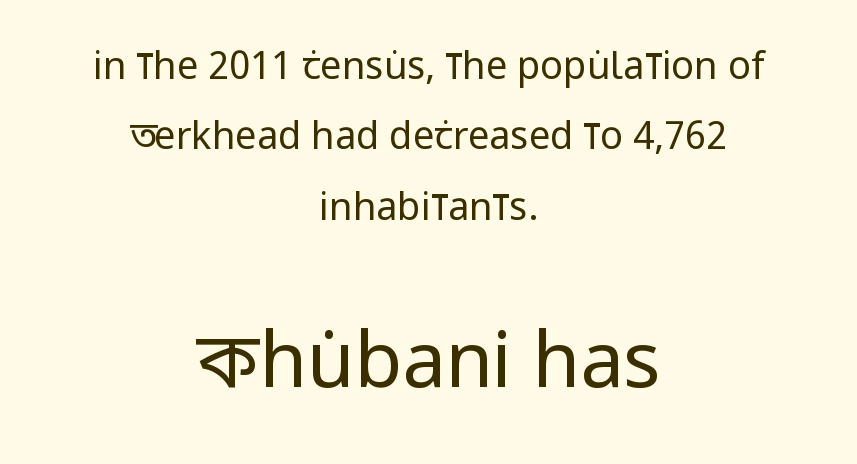
Larger block? The one below; the one above is distinctly smaller. The face used here is rendered with its standard letterfit. The letters stand upright; this is a roman face. Spacing verdict: proportional, widths tailored to each character. Underline: absent.
